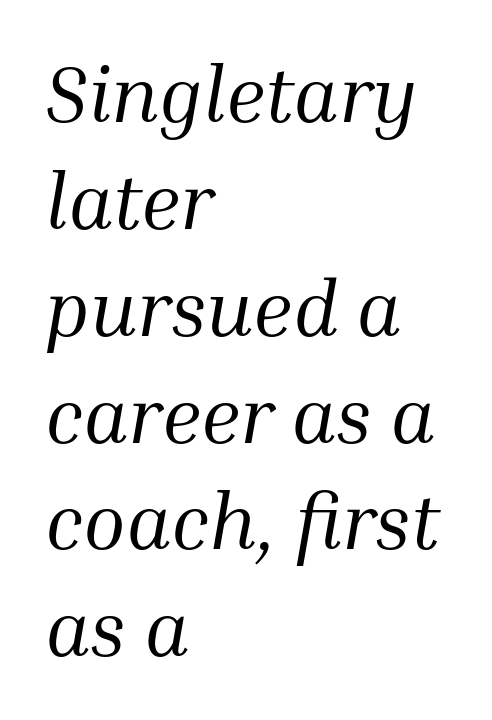
{"serif": "yes", "italic": "yes", "lean": "right", "slant_degrees": 10, "bold": "no", "weight": "regular", "width": "normal", "stroke_contrast": "medium", "x_height": "medium", "monospaced": "no", "underline": "no", "align": "left", "line_spacing": "normal", "line_spacing_ratio": 1.37, "letter_spacing": "normal", "letter_spacing_em": 0.0, "glyph_px": 78}
